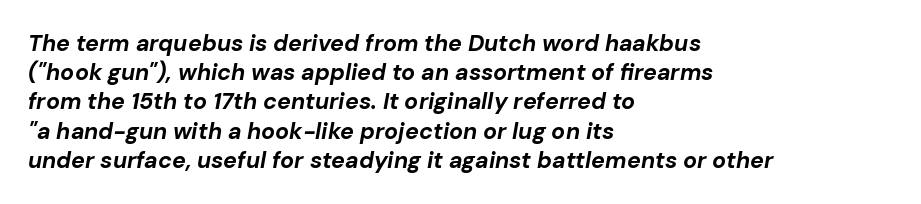
An italicized treatment has been applied to the whole sample. The letters are bold, with thick, heavy strokes. The foot of each line stays bare and open. Interline gaps are of average width in this sample. Here the glyphs are tracked normally, forming tight word shapes.
